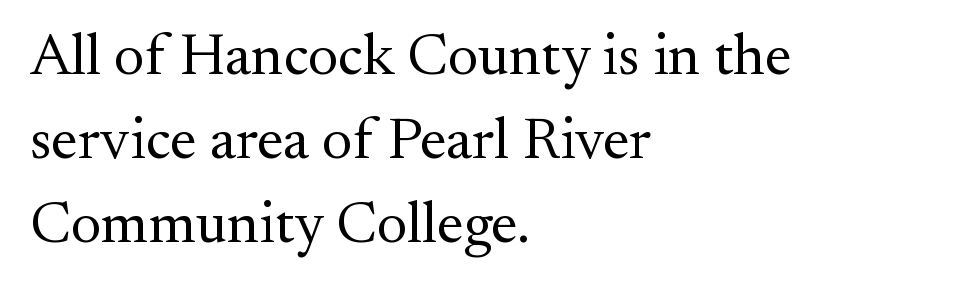
Q: Is the text bold? A: No.
Q: Is the text italic (slanted)? A: No, it is upright.
Q: Is the typeface a serif or a sans-serif typeface? A: Serif.
Q: Is the text underlined? A: No.
Q: How is the paragraph aligned? A: Left-aligned.
Q: Is the spacing between letters normal or unusually wide? A: Normal.
Q: Is the spacing between lines tight, normal or loose? A: Normal.
Q: Width (condensed, normal, or wide)? A: Normal.
Q: Stroke contrast? A: Medium.
Q: x-height? A: Small.
Q: Monospaced? A: No.
